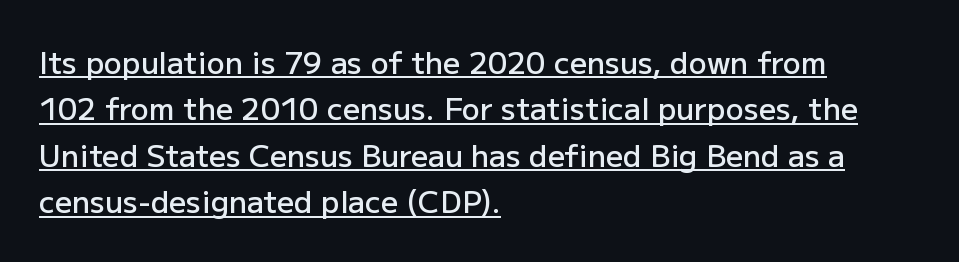
Quick note: underline on. Successive baselines arrive at the customary interval. Every letter is mildly thick-stroked: semibold rather than bold. Leftover space on each line is placed entirely after the last word.
